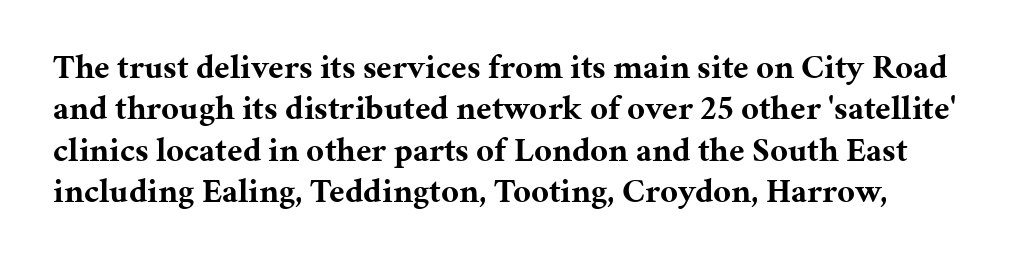
Here the glyphs are tracked normally, forming tight word shapes. Italic? Not at all — the glyphs are vertical. Each letter keeps its own natural width here, so spacing adapts to shape. Check under the words: just untouched page.
